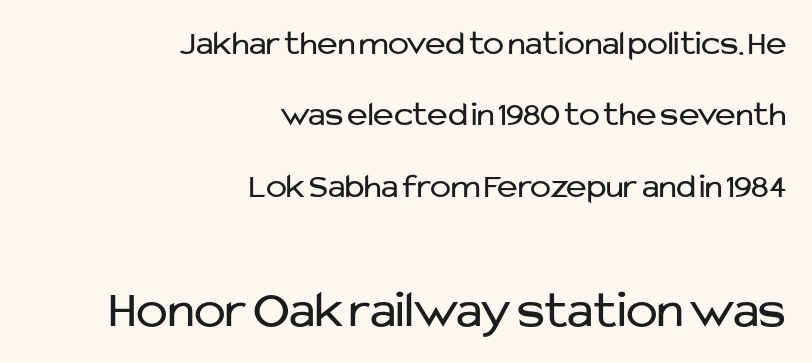
Q: Is the text bold? A: No.
Q: Is the text italic (slanted)? A: No, it is upright.
Q: Is the typeface a serif or a sans-serif typeface? A: Sans-serif.
Q: Is the text underlined? A: No.
Q: How is the paragraph aligned? A: Right-aligned.
Q: Is the spacing between letters normal or unusually wide? A: Normal.
Q: Is the spacing between lines tight, normal or loose? A: Loose.
Q: Which block of text is set in a larger size, the first (top) or the second (bottom)? A: The second (bottom) one.
Q: Width (condensed, normal, or wide)? A: Normal.
Q: Stroke contrast? A: Low.
Q: x-height? A: Medium.
Q: Monospaced? A: No.
